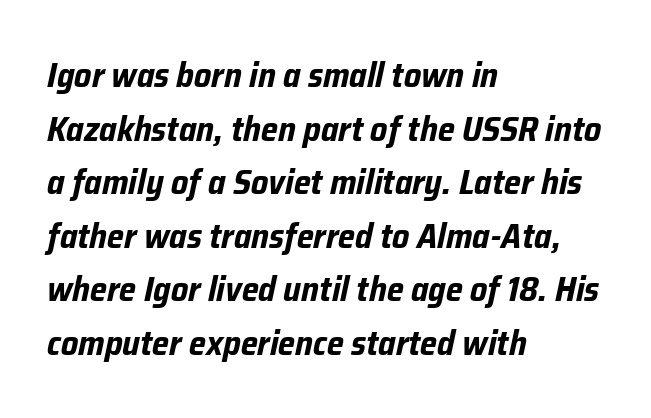
Q: Is the text bold? A: Yes.
Q: Is the text italic (slanted)? A: Yes, it leans right by about 12 degrees.
Q: Is the text underlined? A: No.
Q: How is the paragraph aligned? A: Left-aligned.
Q: Is the spacing between letters normal or unusually wide? A: Normal.
Q: Is the spacing between lines tight, normal or loose? A: Normal.
Q: Width (condensed, normal, or wide)? A: Condensed.
Q: Stroke contrast? A: Low.
Q: x-height? A: Medium.
Q: Monospaced? A: No.
